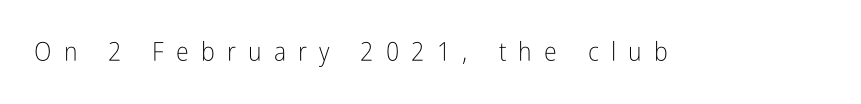
Words appear elongated and porous because spacing is wide. A clean baseline with only descenders dipping below it. The characters are drawn with everyday or finer stroke widths. A typesetter would mark this as roman, not italic.
